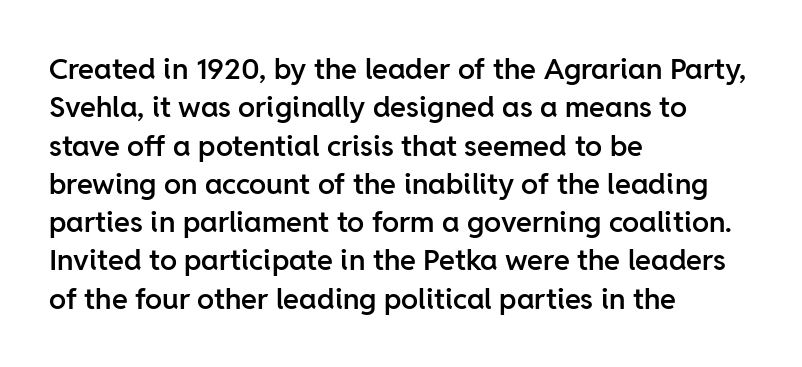
Q: Is the text bold? A: Semi-bold.
Q: Is the text italic (slanted)? A: No, it is upright.
Q: Is the typeface a serif or a sans-serif typeface? A: Sans-serif.
Q: Is the text underlined? A: No.
Q: How is the paragraph aligned? A: Left-aligned.
Q: Is the spacing between letters normal or unusually wide? A: Normal.
Q: Is the spacing between lines tight, normal or loose? A: Normal.
Q: Width (condensed, normal, or wide)? A: Normal.
Q: Stroke contrast? A: Low.
Q: x-height? A: Medium.
Q: Monospaced? A: No.
